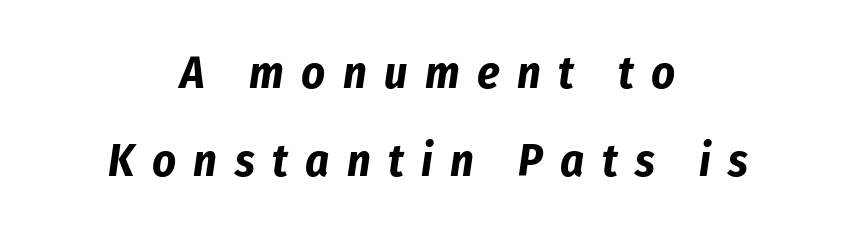
If you drew a line through each stem, it would be angled. What stands out about the letter spacing? Its width — letters are far apart. Students, observe: this is what heavily led, spacious text looks like. Only glyphs here, with clear space below each row. Is the type bold? Yes — the strokes are clearly thick and heavy.
